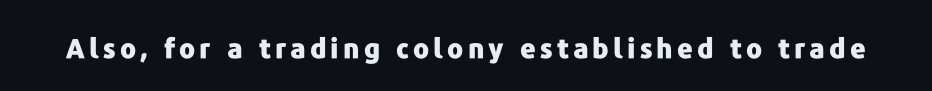
The lettering holds an erect, upright posture throughout. Check the space under the baseline: it is left empty. Does the weight exceed regular? Yes, all the way to bold.
